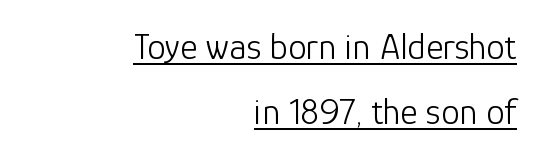
Q: Is the text bold? A: No.
Q: Is the text italic (slanted)? A: No, it is upright.
Q: Is the typeface a serif or a sans-serif typeface? A: Sans-serif.
Q: Is the text underlined? A: Yes.
Q: How is the paragraph aligned? A: Right-aligned.
Q: Is the spacing between letters normal or unusually wide? A: Normal.
Q: Width (condensed, normal, or wide)? A: Normal.
Q: Stroke contrast? A: Low.
Q: x-height? A: Medium.
Q: Monospaced? A: No.
